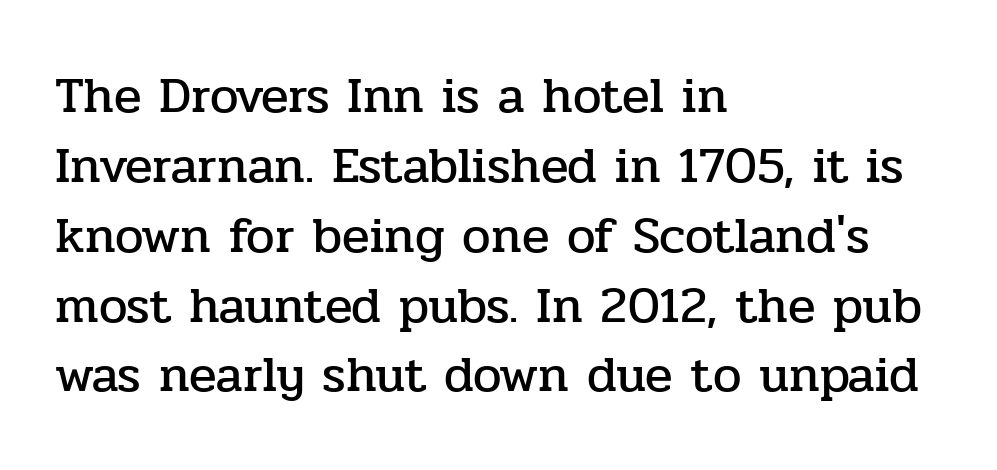
Q: Is the text italic (slanted)? A: No, it is upright.
Q: Is the typeface a serif or a sans-serif typeface? A: Serif.
Q: Is the text underlined? A: No.
Q: How is the paragraph aligned? A: Left-aligned.
Q: Is the spacing between letters normal or unusually wide? A: Normal.
Q: Is the spacing between lines tight, normal or loose? A: Normal.
Q: Width (condensed, normal, or wide)? A: Normal.
Q: Stroke contrast? A: Low.
Q: x-height? A: Medium.
Q: Monospaced? A: No.
